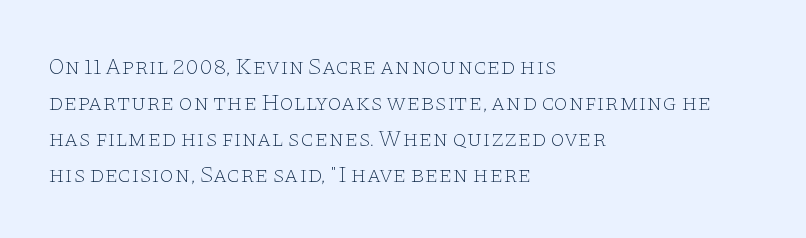
{"italic": "no", "bold": "no", "underline": "no", "align": "left", "line_spacing": "normal", "line_spacing_ratio": 1.56, "letter_spacing": "normal", "letter_spacing_em": 0.0, "glyph_px": 23}
